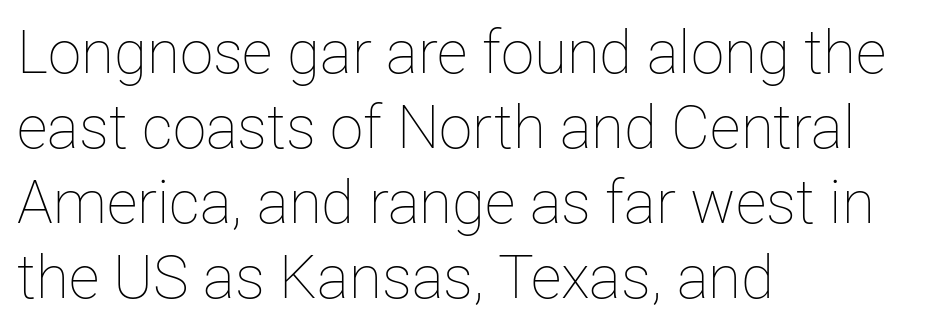
Reading down the column, the eye jumps a familiar distance to each next line. Words appear dense and cohesive because spacing is normal. These lines were composed using upright roman letters. A student would call this left alignment; a typographer would say flush left, rag right. Looks like regular typesetting: each glyph gets only the width it needs. Lines of text with bare space underneath.
